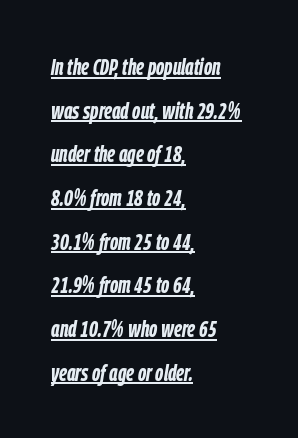
{"italic": "yes", "lean": "right", "slant_degrees": 9, "bold": "yes", "underline": "yes", "align": "left", "line_spacing_ratio": 1.82, "letter_spacing": "normal", "letter_spacing_em": 0.0, "glyph_px": 24}
